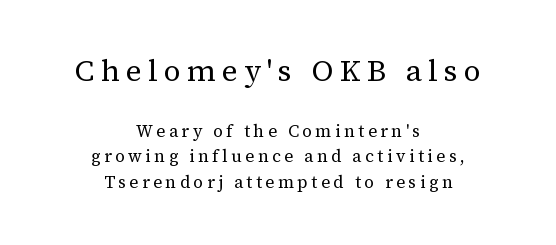
To sum up the face: it has serifs. Looks like regular typesetting: each glyph gets only the width it needs. A typesetter would call this heavily tracked-out type. The text block is weighted toward neither margin, spreading evenly from the middle. The space directly below the letters is spotless. These lines were composed using upright roman letters.
